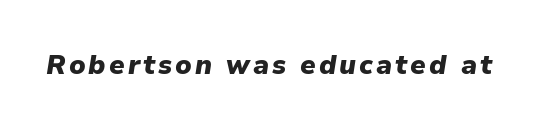
Q: Is the text bold? A: Yes.
Q: Is the text italic (slanted)? A: Yes, it leans right by about 9 degrees.
Q: Is the text underlined? A: No.
